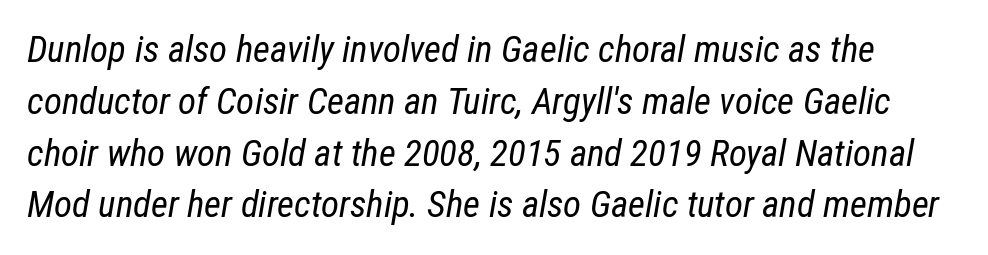
{"italic": "yes", "lean": "right", "slant_degrees": 12, "bold": "no", "weight": "regular", "width": "condensed", "stroke_contrast": "low", "x_height": "medium", "monospaced": "no", "underline": "no", "line_spacing": "normal", "line_spacing_ratio": 1.4, "letter_spacing": "normal", "letter_spacing_em": 0.0, "glyph_px": 37}
